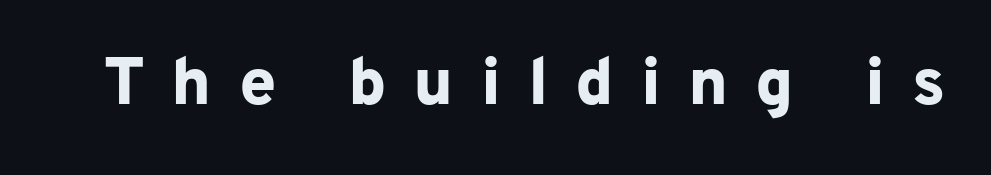
This rendering employs a face without finishing strokes, i.e., a sans-serif. The passage shown is typed in a proportional face where columns would drift. Caption: bold face, heavy strokes. The font's upright variant was chosen for this text.
